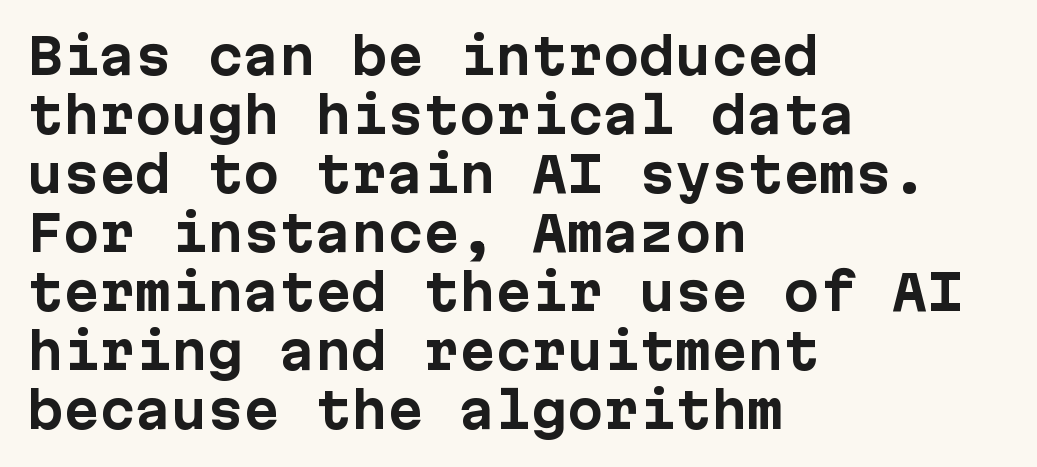
The image shows 48 px bold sans-serif type, upright; set left-aligned, line spacing 1.23x, normal letter spacing, not underlined; low stroke contrast and a medium x-height.
